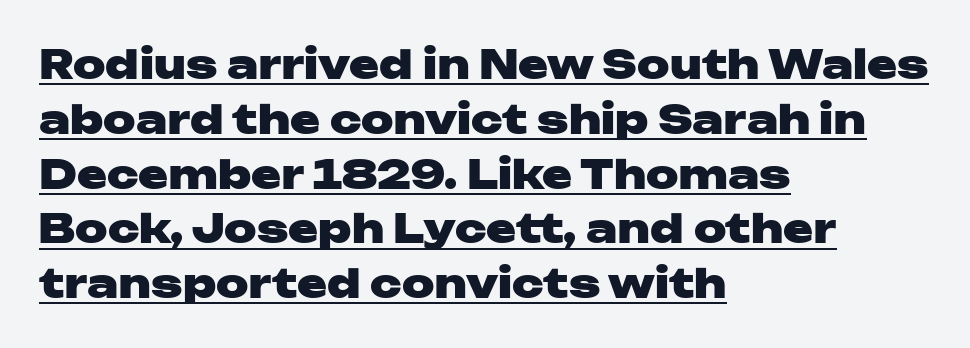
The image shows 40 px heavy, wide sans-serif type, upright; set left-aligned, normal line spacing (1.37x), normal letter spacing, underlined; low stroke contrast and a medium x-height.
